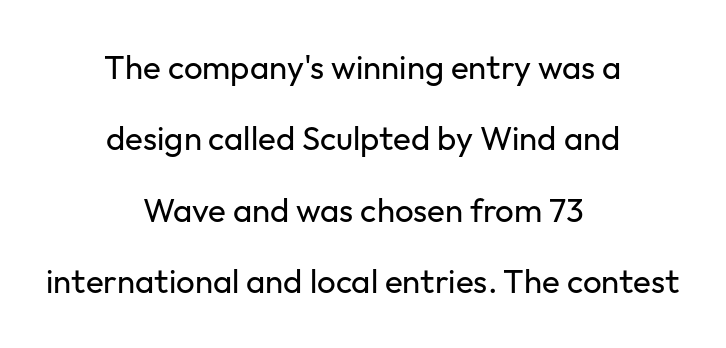
The image shows 33 px regular-weight sans-serif type, upright; set centered, loose line spacing (2.16x), normal letter spacing, not underlined; low stroke contrast and a medium x-height.
